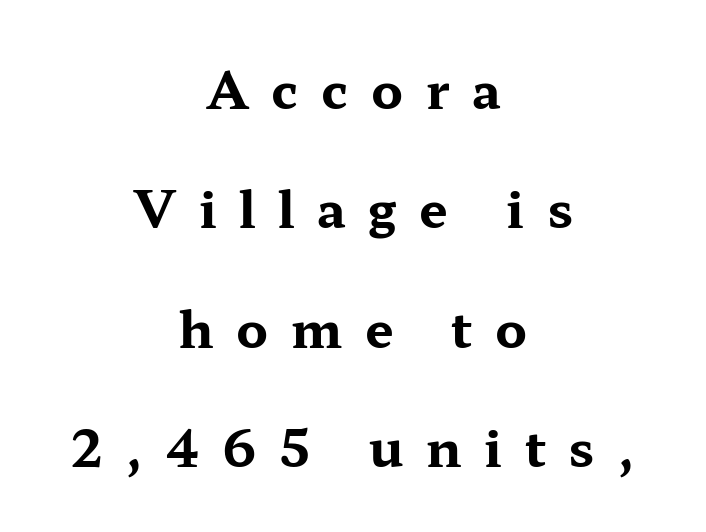
Q: Is the text bold? A: Yes.
Q: Is the text italic (slanted)? A: No, it is upright.
Q: Is the typeface a serif or a sans-serif typeface? A: Serif.
Q: Is the text underlined? A: No.
Q: How is the paragraph aligned? A: Centered.
Q: Is the spacing between letters normal or unusually wide? A: Unusually wide.
Q: Is the spacing between lines tight, normal or loose? A: Loose.
Q: Width (condensed, normal, or wide)? A: Wide.
Q: Stroke contrast? A: Medium.
Q: x-height? A: Medium.
Q: Monospaced? A: No.
